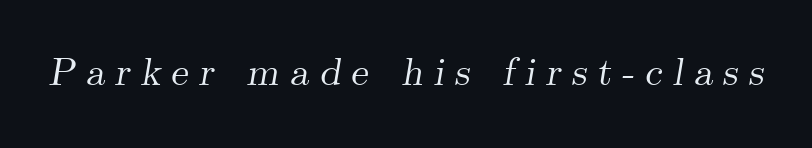
Q: Is the text italic (slanted)? A: Yes, it leans right by about 9 degrees.
Q: Is the typeface a serif or a sans-serif typeface? A: Serif.
Q: Is the text underlined? A: No.
Q: Is the spacing between letters normal or unusually wide? A: Unusually wide.
Q: Width (condensed, normal, or wide)? A: Normal.
Q: Stroke contrast? A: Medium.
Q: x-height? A: Small.
Q: Monospaced? A: No.
